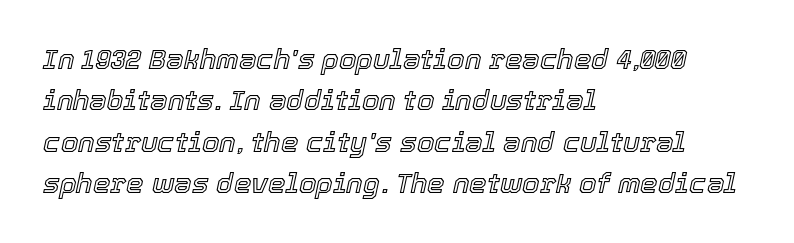
The image shows 28 px text type, italic (leaning right); set left-aligned, normal line spacing (1.48x), normal letter spacing, not underlined; a medium x-height.
